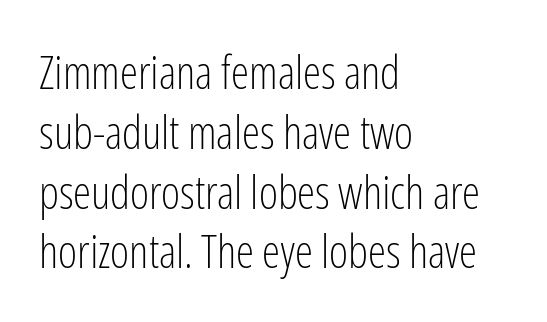
{"serif": "no", "italic": "no", "bold": "no", "weight": "light", "width": "condensed", "stroke_contrast": "low", "x_height": "medium", "monospaced": "no", "underline": "no", "align": "left", "line_spacing": "normal", "line_spacing_ratio": 1.3, "letter_spacing": "normal", "letter_spacing_em": 0.0, "glyph_px": 46}
